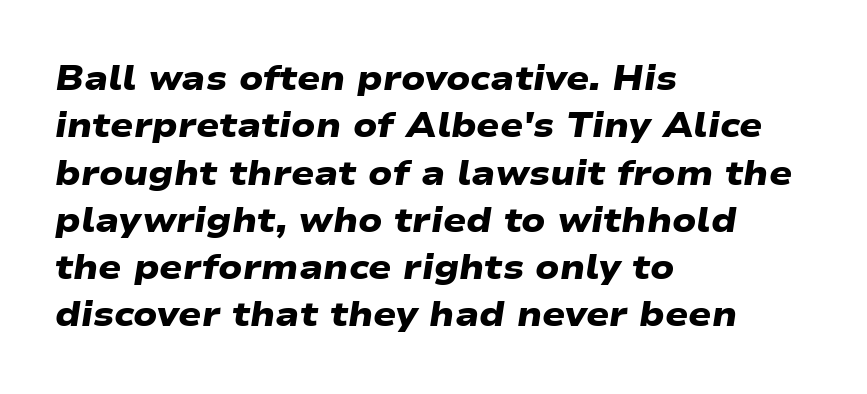
The image shows 34 px heavy, wide sans-serif type; set left-aligned, normal line spacing (1.39x), normal letter spacing, not underlined; low stroke contrast and a medium x-height.
